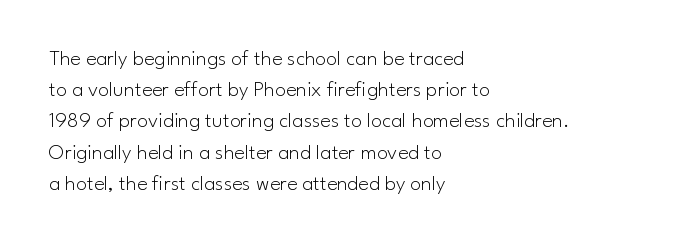
Q: Is the text bold? A: No.
Q: Is the text italic (slanted)? A: No, it is upright.
Q: Is the text underlined? A: No.
Q: How is the paragraph aligned? A: Left-aligned.
Q: Is the spacing between letters normal or unusually wide? A: Normal.
Q: Is the spacing between lines tight, normal or loose? A: Normal.
